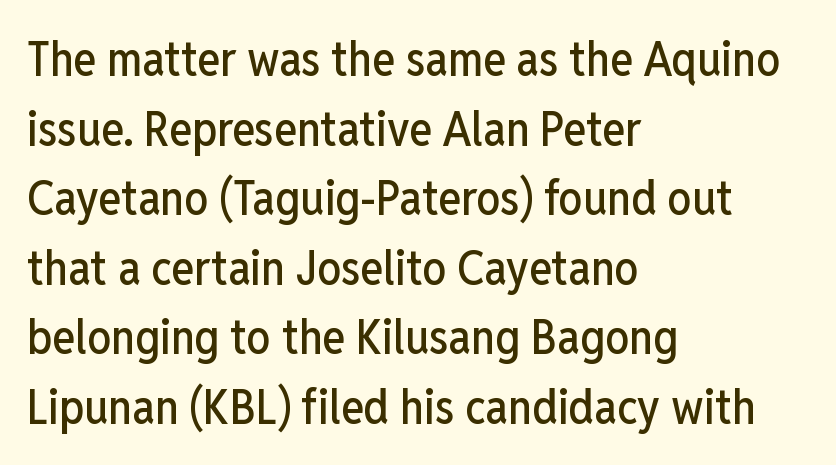
{"serif": "no", "italic": "no", "width": "condensed", "stroke_contrast": "low", "x_height": "medium", "monospaced": "no", "underline": "no", "align": "left", "line_spacing": "normal", "line_spacing_ratio": 1.45, "letter_spacing": "normal", "letter_spacing_em": 0.0, "glyph_px": 48}
